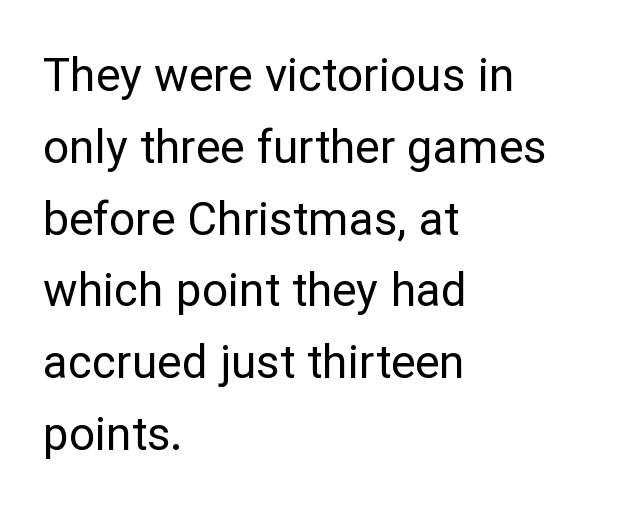
Q: Is the text bold? A: No.
Q: Is the text italic (slanted)? A: No, it is upright.
Q: Is the typeface a serif or a sans-serif typeface? A: Sans-serif.
Q: Is the text underlined? A: No.
Q: How is the paragraph aligned? A: Left-aligned.
Q: Is the spacing between letters normal or unusually wide? A: Normal.
Q: Is the spacing between lines tight, normal or loose? A: Normal.
Q: Width (condensed, normal, or wide)? A: Normal.
Q: Stroke contrast? A: Low.
Q: x-height? A: Medium.
Q: Monospaced? A: No.
